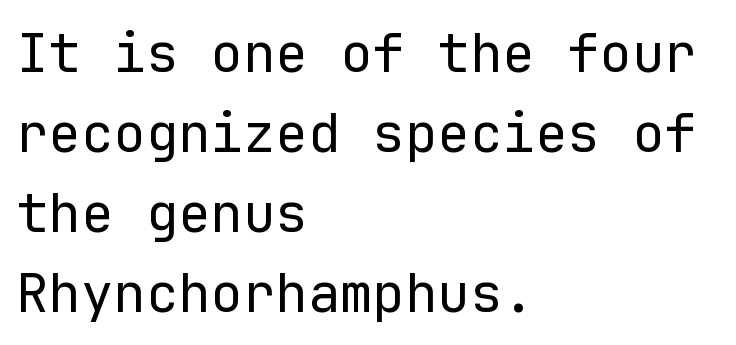
Q: Is the text bold? A: No.
Q: Is the text italic (slanted)? A: No, it is upright.
Q: Is the typeface a serif or a sans-serif typeface? A: Sans-serif.
Q: Is the text underlined? A: No.
Q: How is the paragraph aligned? A: Left-aligned.
Q: Is the spacing between letters normal or unusually wide? A: Normal.
Q: Is the spacing between lines tight, normal or loose? A: Normal.
Q: Width (condensed, normal, or wide)? A: Normal.
Q: Stroke contrast? A: Low.
Q: x-height? A: Medium.
Q: Monospaced? A: Yes.
